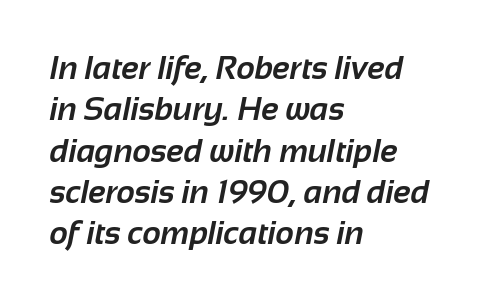
The image shows 32 px bold sans-serif type; set left-aligned, normal line spacing (1.29x), normal letter spacing, not underlined; low stroke contrast and a medium x-height.
